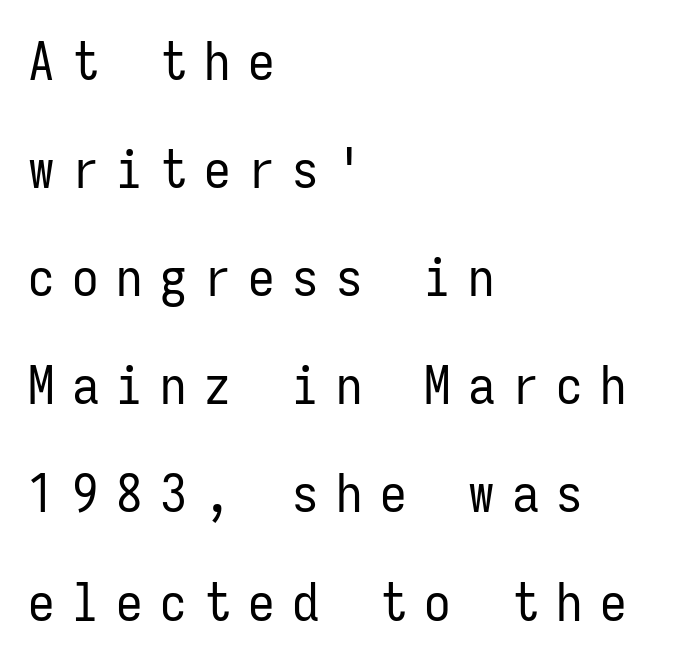
The image shows 53 px regular-weight, condensed sans-serif type, upright, monospaced; set left-aligned, loose line spacing (2.04x), unusually wide letter spacing (+0.33 em), not underlined; low stroke contrast and a medium x-height.
